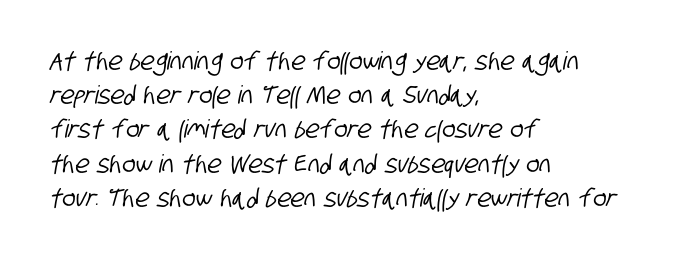
{"underline": "no", "align": "left", "line_spacing": "normal", "line_spacing_ratio": 1.37, "letter_spacing": "normal", "letter_spacing_em": 0.0, "glyph_px": 25}
